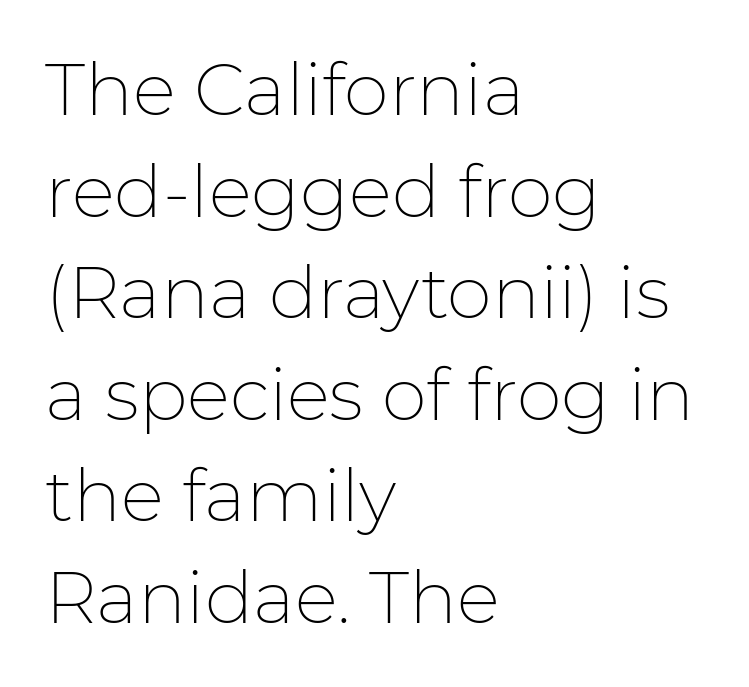
The image shows 72 px thin sans-serif type, upright; set left-aligned, normal line spacing (1.41x), normal letter spacing, not underlined; low stroke contrast and a medium x-height.
